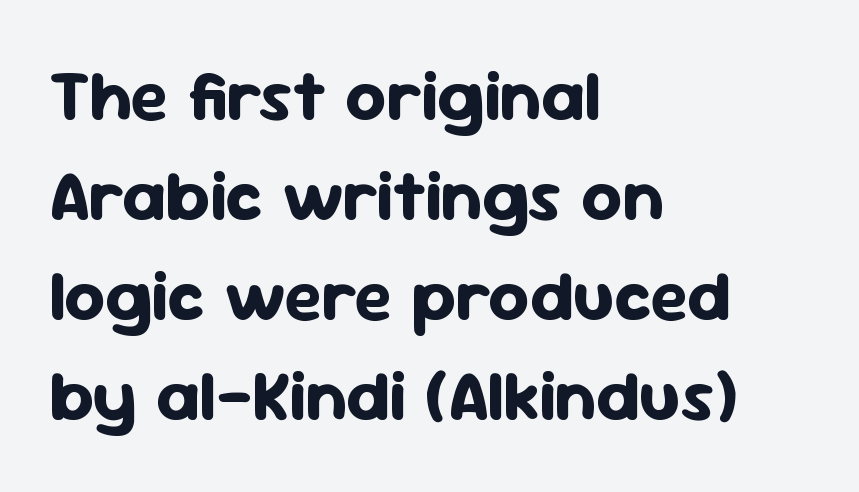
Q: Is the text bold? A: Yes.
Q: Is the text italic (slanted)? A: No, it is upright.
Q: Is the typeface a serif or a sans-serif typeface? A: Sans-serif.
Q: Is the text underlined? A: No.
Q: How is the paragraph aligned? A: Left-aligned.
Q: Is the spacing between letters normal or unusually wide? A: Normal.
Q: Is the spacing between lines tight, normal or loose? A: Normal.
Q: Width (condensed, normal, or wide)? A: Normal.
Q: Stroke contrast? A: Low.
Q: x-height? A: Medium.
Q: Monospaced? A: No.
